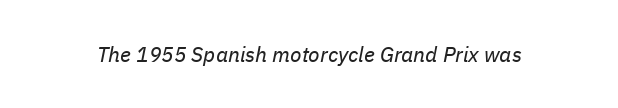
Compared with typical body copy, the letter spacing here is the same. Anything drawn beneath the words? Only blank space. Is this a heavy cut? Hardly; it is regular or lighter. A typesetter would mark this as italic.
